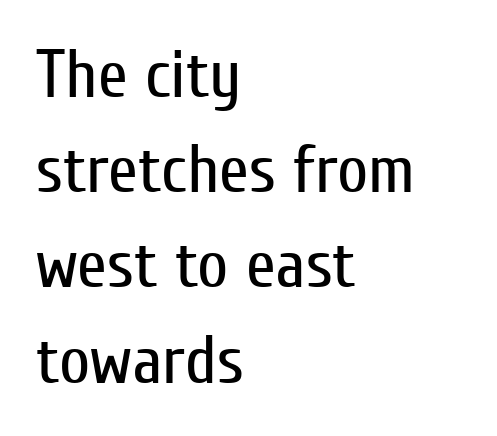
{"serif": "no", "italic": "no", "bold": "no", "weight": "regular", "width": "condensed", "stroke_contrast": "low", "x_height": "medium", "monospaced": "no", "underline": "no", "align": "left", "line_spacing": "normal", "line_spacing_ratio": 1.4, "letter_spacing": "normal", "letter_spacing_em": 0.0, "glyph_px": 68}
